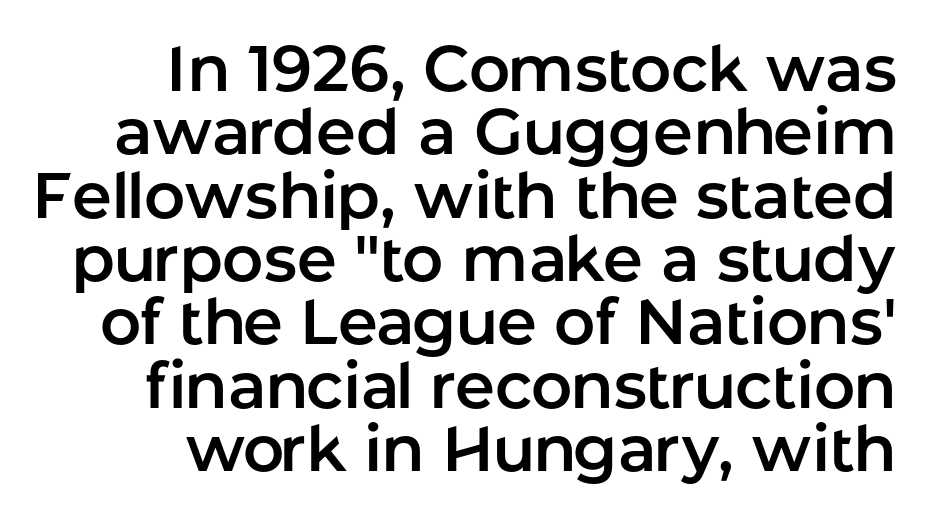
The lettering holds an erect, upright posture throughout. I'd call this a sans setting — the letters go barefoot. This rendering leaves character spacing at its baseline value. The rendering uses natural spacing where letterforms have individual widths.
